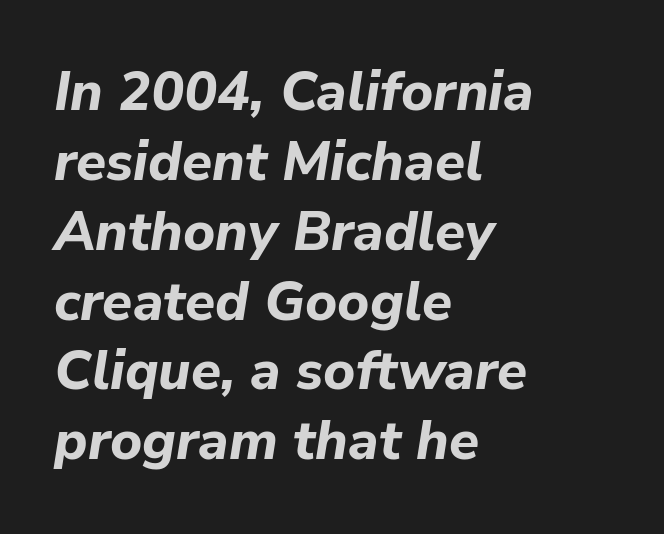
Q: Is the text bold? A: Yes.
Q: Is the text italic (slanted)? A: Yes, it leans right by about 9 degrees.
Q: Is the text underlined? A: No.
Q: How is the paragraph aligned? A: Left-aligned.
Q: Is the spacing between letters normal or unusually wide? A: Normal.
Q: Is the spacing between lines tight, normal or loose? A: Normal.
Q: Width (condensed, normal, or wide)? A: Normal.
Q: Stroke contrast? A: Low.
Q: x-height? A: Medium.
Q: Monospaced? A: No.
